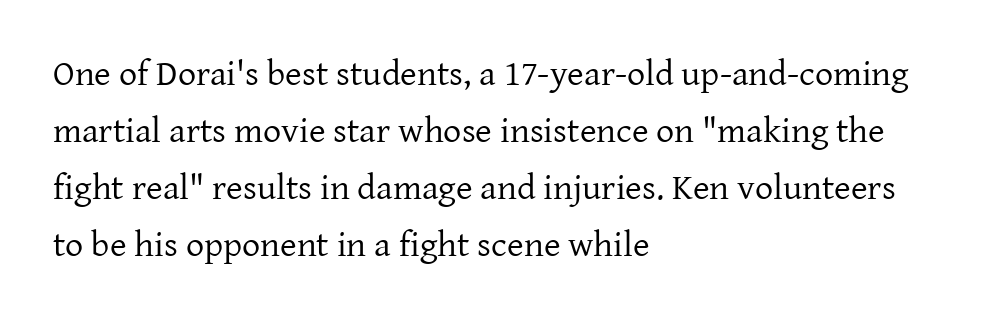
Q: Is the text bold? A: No.
Q: Is the text italic (slanted)? A: No, it is upright.
Q: Is the typeface a serif or a sans-serif typeface? A: Serif.
Q: Is the text underlined? A: No.
Q: How is the paragraph aligned? A: Left-aligned.
Q: Is the spacing between letters normal or unusually wide? A: Normal.
Q: Is the spacing between lines tight, normal or loose? A: Normal.
Q: Width (condensed, normal, or wide)? A: Normal.
Q: Stroke contrast? A: Low.
Q: x-height? A: Medium.
Q: Monospaced? A: No.
